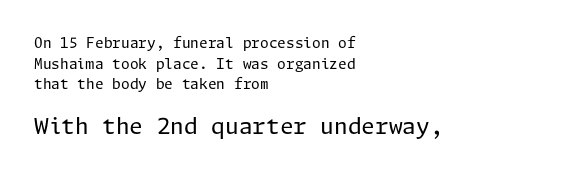
{"italic": "no", "bold": "no", "underline": "no", "align": "left", "line_spacing": "normal", "line_spacing_ratio": 1.47, "letter_spacing": "normal", "letter_spacing_em": 0.0, "larger_block": "second", "size_ratio": 1.57, "glyph_px": 22}
